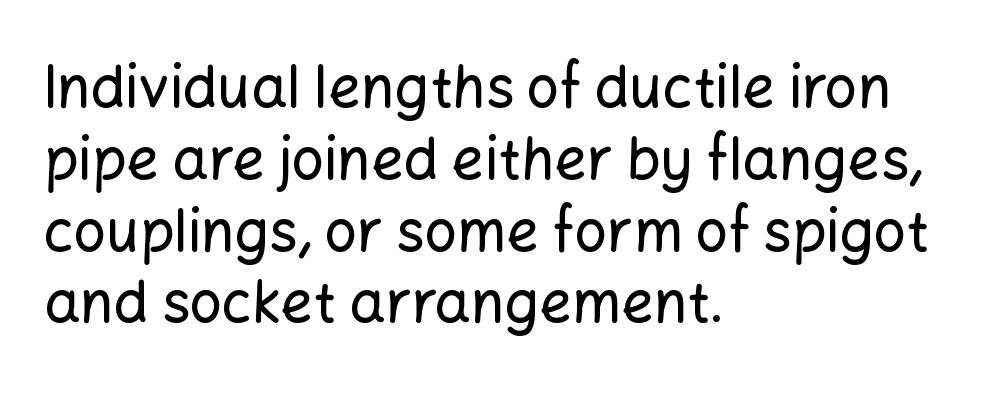
Q: Is the text italic (slanted)? A: No, it is upright.
Q: Is the typeface a serif or a sans-serif typeface? A: Sans-serif.
Q: Is the text underlined? A: No.
Q: How is the paragraph aligned? A: Left-aligned.
Q: Is the spacing between letters normal or unusually wide? A: Normal.
Q: Is the spacing between lines tight, normal or loose? A: Normal.
Q: Width (condensed, normal, or wide)? A: Normal.
Q: Stroke contrast? A: Low.
Q: x-height? A: Medium.
Q: Monospaced? A: No.
